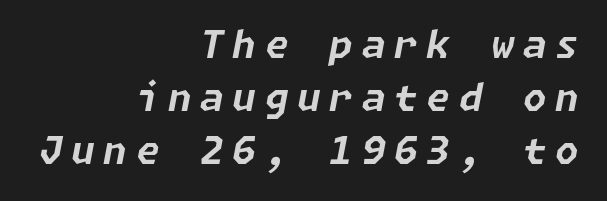
The image shows 38 px bold type, italic (leaning right); set right-aligned, normal line spacing (1.39x), unusually wide letter spacing (+0.23 em), not underlined; low stroke contrast and a medium x-height.
